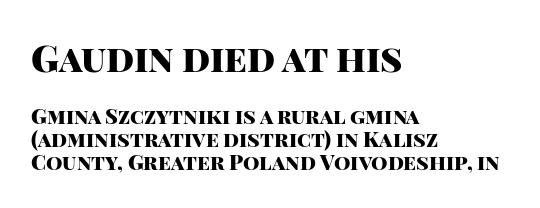
The image shows 37 px heavy sans-serif type, upright; set left-aligned, tight line spacing (1.1x), normal letter spacing, not underlined; the first (top) block is 1.76x larger; high stroke contrast and a large x-height.
